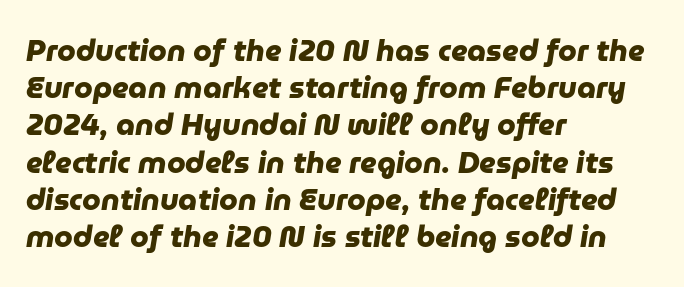
All the whitespace from short lines collects on the right. The type is set solid horizontally, with unmodified tracking. The type family on display is of the sans-serif kind. Is this a fixed-width face? No — the glyphs have proportional, varying widths. Quick note: underline off. A dark, heavy texture on the line: the type is bold.
